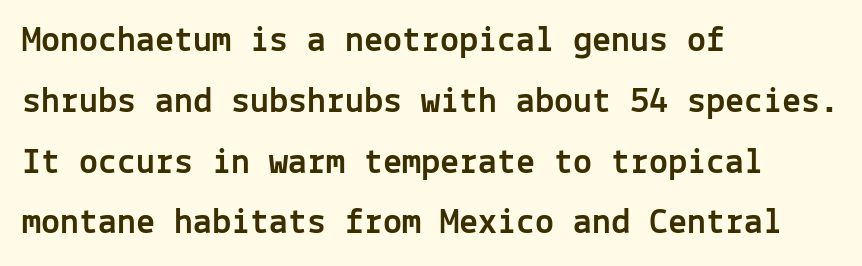
Q: Is the text italic (slanted)? A: No, it is upright.
Q: Is the typeface a serif or a sans-serif typeface? A: Sans-serif.
Q: Is the text underlined? A: No.
Q: How is the paragraph aligned? A: Left-aligned.
Q: Is the spacing between letters normal or unusually wide? A: Normal.
Q: Is the spacing between lines tight, normal or loose? A: Normal.
Q: Width (condensed, normal, or wide)? A: Normal.
Q: x-height? A: Medium.
Q: Monospaced? A: Yes.
